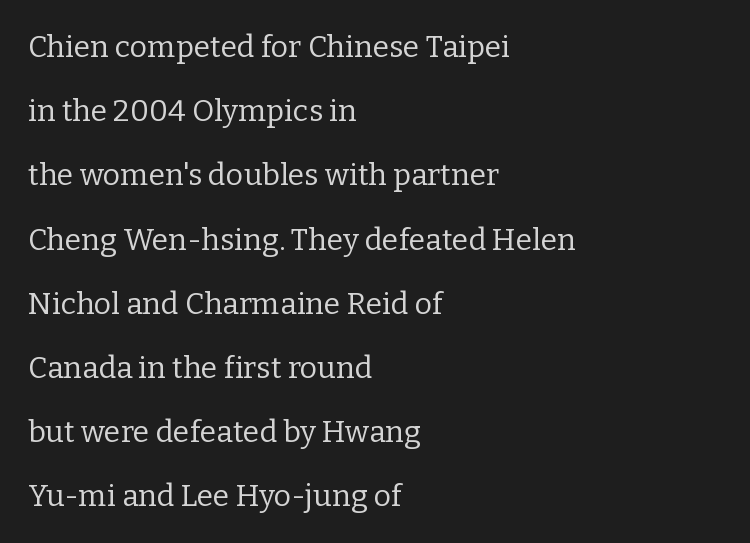
The image shows 30 px regular-weight serif type, upright; set left-aligned, loose line spacing (2.14x), normal letter spacing, not underlined; low stroke contrast and a medium x-height.
